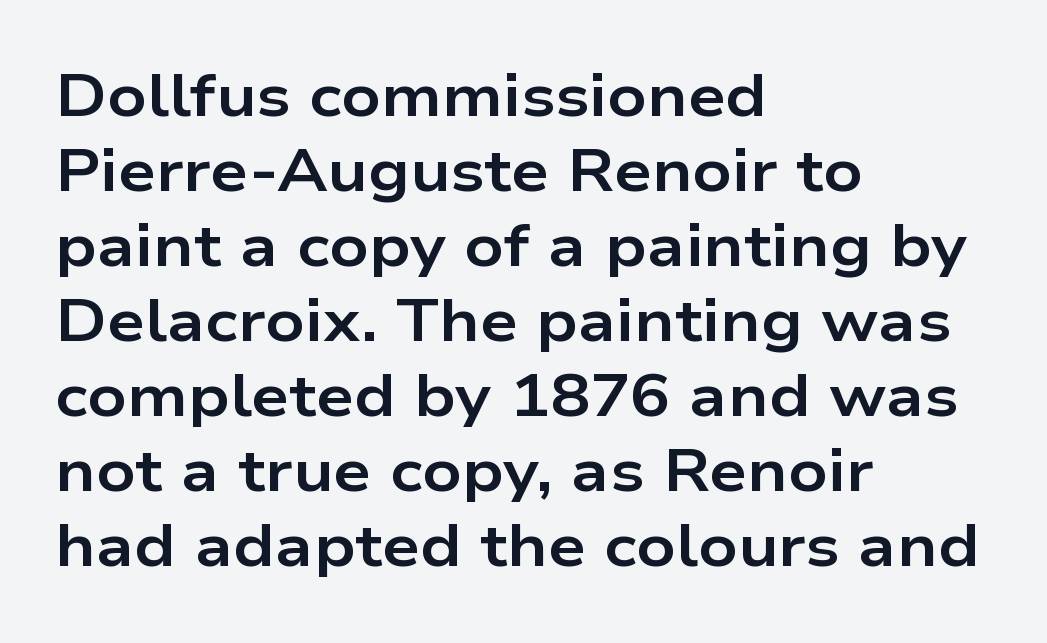
Q: Is the text bold? A: Yes.
Q: Is the text italic (slanted)? A: No, it is upright.
Q: Is the typeface a serif or a sans-serif typeface? A: Sans-serif.
Q: Is the text underlined? A: No.
Q: How is the paragraph aligned? A: Left-aligned.
Q: Is the spacing between letters normal or unusually wide? A: Normal.
Q: Is the spacing between lines tight, normal or loose? A: Normal.
Q: Width (condensed, normal, or wide)? A: Wide.
Q: Stroke contrast? A: Low.
Q: x-height? A: Medium.
Q: Monospaced? A: No.
